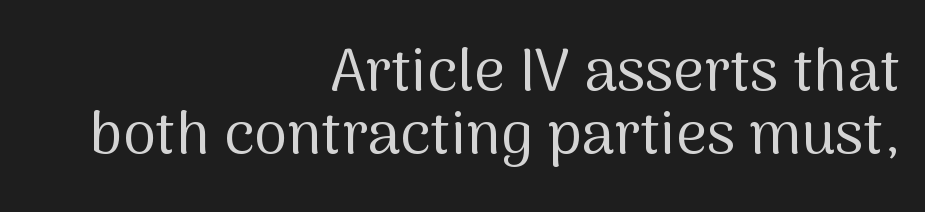
In terms of letterspacing, this is plain default setting. Each letter keeps its own natural width here, so spacing adapts to shape. All the whitespace from short lines collects on the left. Honestly, the rows look squashed on top of each other.
